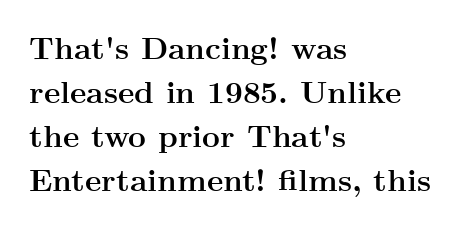
{"serif": "yes", "italic": "no", "bold": "yes", "weight": "semibold", "width": "wide", "stroke_contrast": "medium", "x_height": "small", "monospaced": "no", "underline": "no", "align": "left", "line_spacing": "normal", "line_spacing_ratio": 1.42, "letter_spacing": "normal", "letter_spacing_em": 0.0, "glyph_px": 31}
